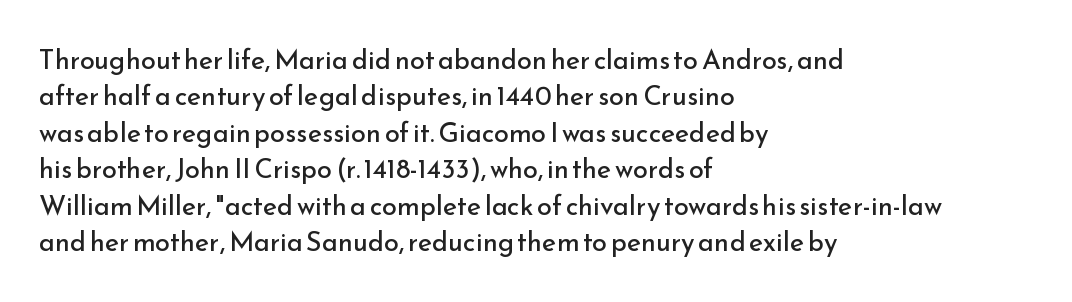
{"italic": "no", "bold": "no", "underline": "no", "align": "left", "line_spacing": "normal", "line_spacing_ratio": 1.35, "letter_spacing": "normal", "letter_spacing_em": 0.0, "glyph_px": 27}
